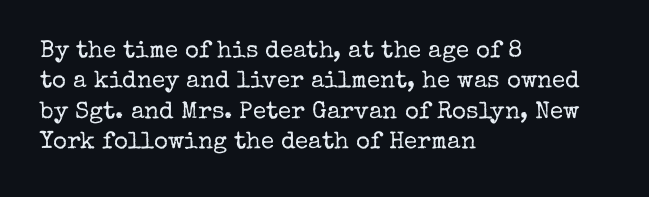
Q: Is the text bold? A: No.
Q: Is the text italic (slanted)? A: No, it is upright.
Q: Is the text underlined? A: No.
Q: How is the paragraph aligned? A: Left-aligned.
Q: Is the spacing between letters normal or unusually wide? A: Normal.
Q: Is the spacing between lines tight, normal or loose? A: Normal.
